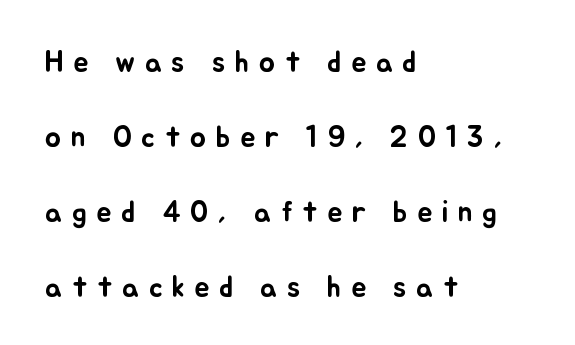
The image shows 30 px text type, upright; set left-aligned, loose line spacing (2.5x), unusually wide letter spacing (+0.32 em), not underlined; low stroke contrast and a small x-height.
